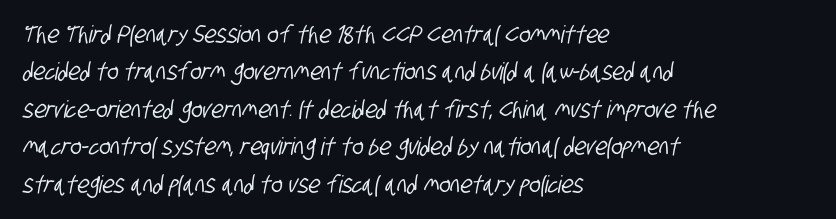
Q: Is the text underlined? A: No.
Q: How is the paragraph aligned? A: Left-aligned.
Q: Is the spacing between letters normal or unusually wide? A: Normal.
Q: Is the spacing between lines tight, normal or loose? A: Normal.
